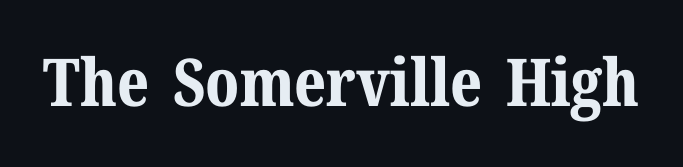
{"serif": "yes", "italic": "no", "bold": "yes", "weight": "bold", "width": "normal", "stroke_contrast": "medium", "x_height": "medium", "monospaced": "no", "underline": "no", "letter_spacing": "normal", "letter_spacing_em": 0.0, "glyph_px": 66}
